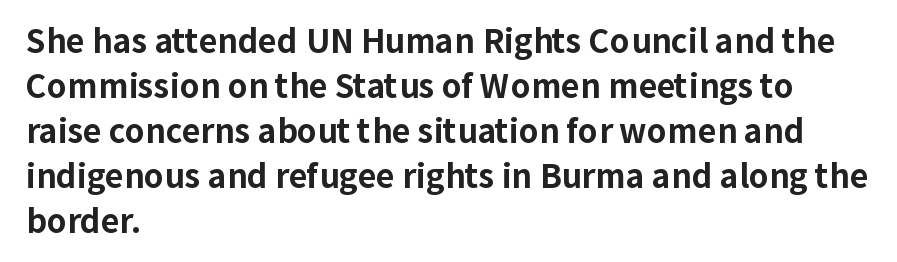
The letters advance in unequal steps, a hallmark of proportional type. In CSS terms this would be text-align: left. Words appear dense and cohesive because spacing is normal. A typesetter would label this face a sans. Descenders hang freely into open space.
